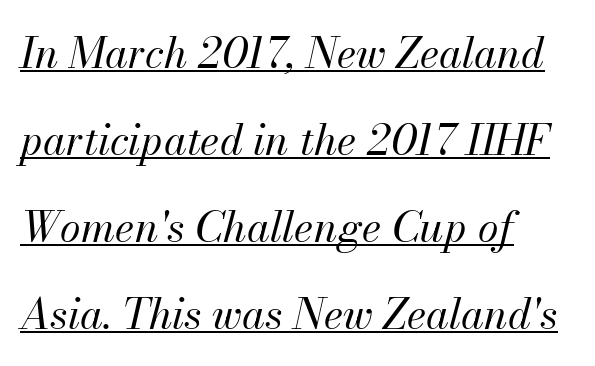
The image shows 42 px regular-weight type, italic (leaning right); set left-aligned, loose line spacing (2.07x), normal letter spacing, underlined; medium stroke contrast and a small x-height.
